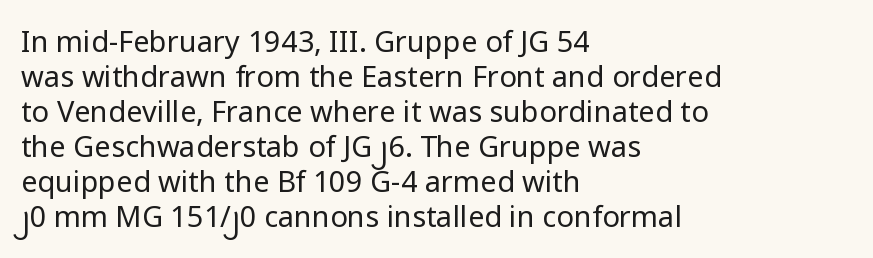
The image shows 29 px regular-weight sans-serif type, upright; set left-aligned, line spacing 1.21x, normal letter spacing, not underlined; low stroke contrast and a medium x-height.
